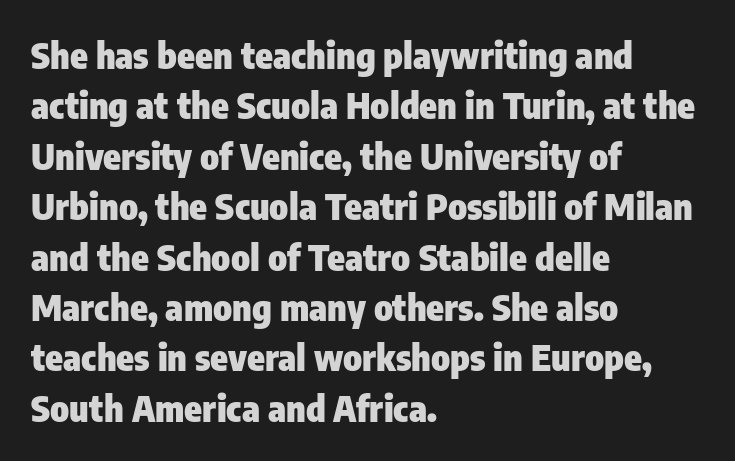
Q: Is the text bold? A: Yes.
Q: Is the text italic (slanted)? A: No, it is upright.
Q: Is the typeface a serif or a sans-serif typeface? A: Sans-serif.
Q: Is the text underlined? A: No.
Q: How is the paragraph aligned? A: Left-aligned.
Q: Is the spacing between letters normal or unusually wide? A: Normal.
Q: Is the spacing between lines tight, normal or loose? A: Normal.
Q: Width (condensed, normal, or wide)? A: Condensed.
Q: Stroke contrast? A: Low.
Q: x-height? A: Medium.
Q: Monospaced? A: No.
